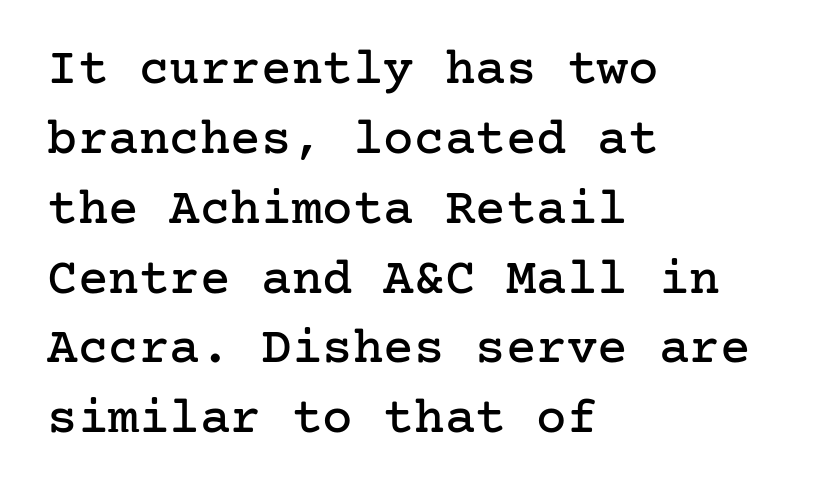
Letter spacing: default. You can tell it's not italic because the verticals are truly vertical. Students, observe: this is what conventionally led text looks like. A typesetter would label this face a serif. The words here are not underlined. The compositor pushed each line to the left boundary.
